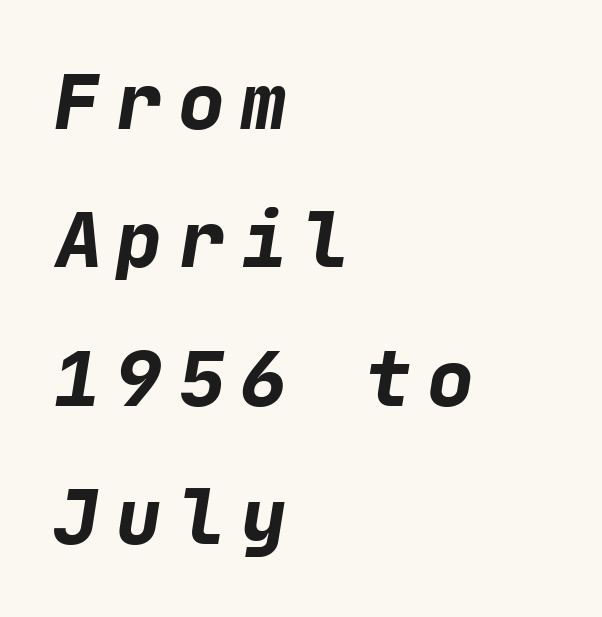
{"serif": "no", "bold": "yes", "weight": "bold", "width": "normal", "stroke_contrast": "low", "x_height": "medium", "underline": "no", "align": "left", "line_spacing_ratio": 1.82, "letter_spacing": "wide", "letter_spacing_em": 0.22, "glyph_px": 76}
